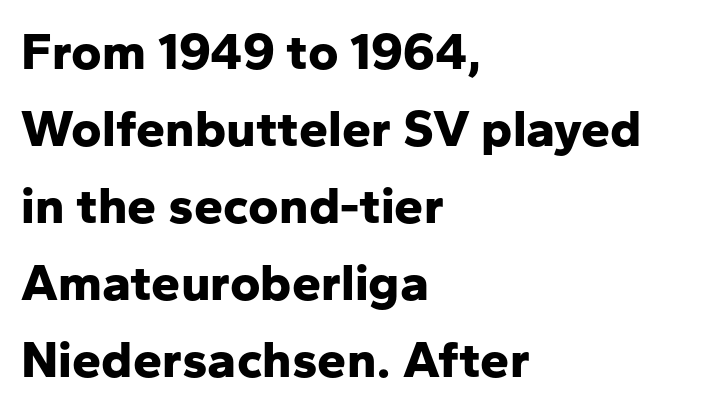
Descenders hang freely into open space. What weight is shown? A full bold with thick strokes. The text block is weighted toward the left margin, trailing off unevenly rightward. Posture: upright roman.
